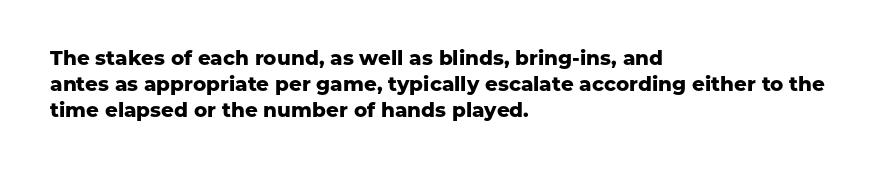
{"italic": "no", "bold": "yes", "underline": "no", "align": "left", "line_spacing": "normal", "line_spacing_ratio": 1.31, "letter_spacing": "normal", "letter_spacing_em": 0.0, "glyph_px": 20}
